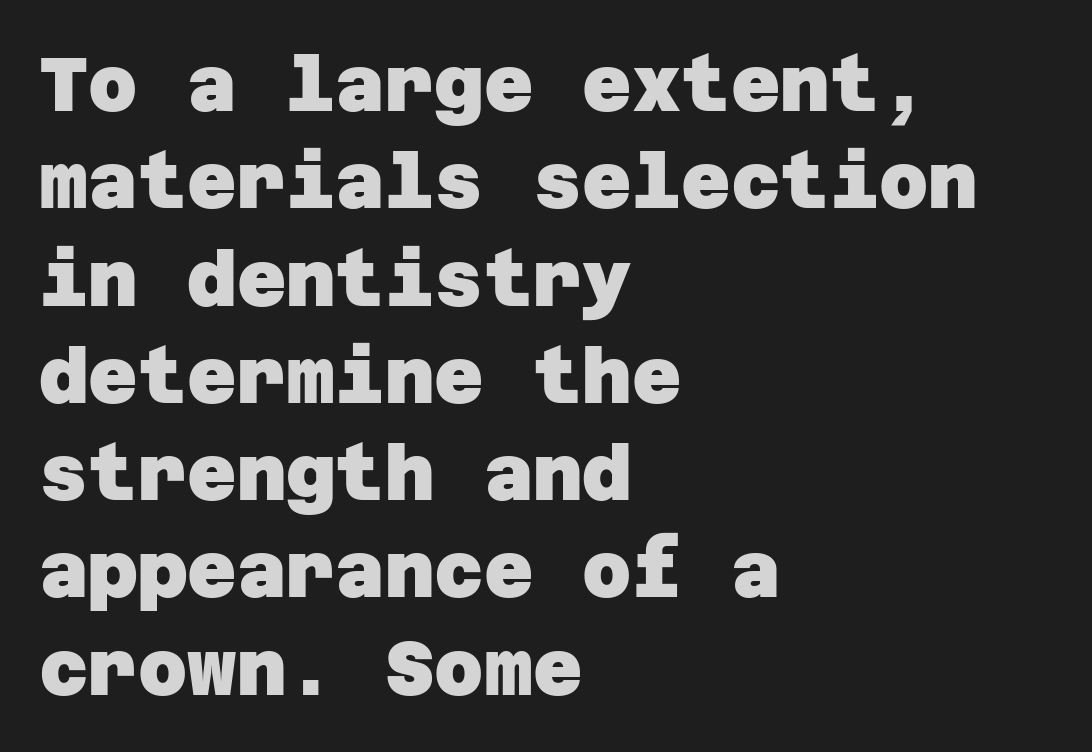
The image shows 76 px heavy sans-serif type; set left-aligned, normal line spacing (1.28x), normal letter spacing, not underlined; low stroke contrast and a large x-height.
